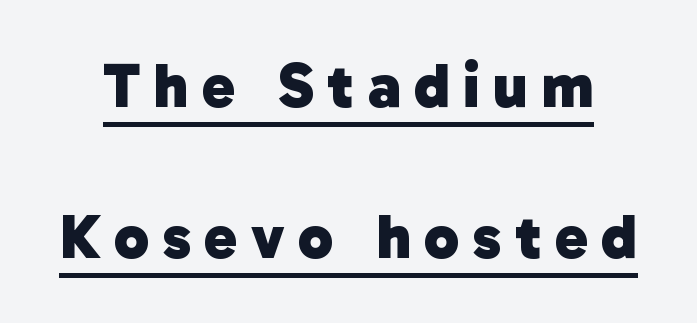
The image shows 63 px heavy sans-serif type; set loose line spacing (2.4x), unusually wide letter spacing (+0.21 em), underlined; low stroke contrast and a medium x-height.
